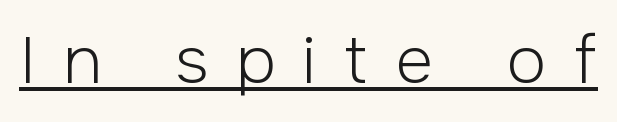
{"serif": "no", "italic": "no", "bold": "no", "weight": "light", "width": "normal", "stroke_contrast": "low", "x_height": "medium", "monospaced": "no", "underline": "yes", "letter_spacing": "wide", "letter_spacing_em": 0.43, "glyph_px": 65}
